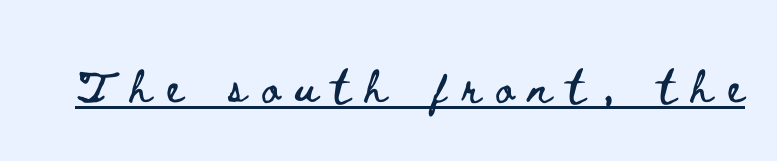
The image shows 42 px wide type; set unusually wide letter spacing (+0.38 em), underlined; low stroke contrast and a small x-height.
